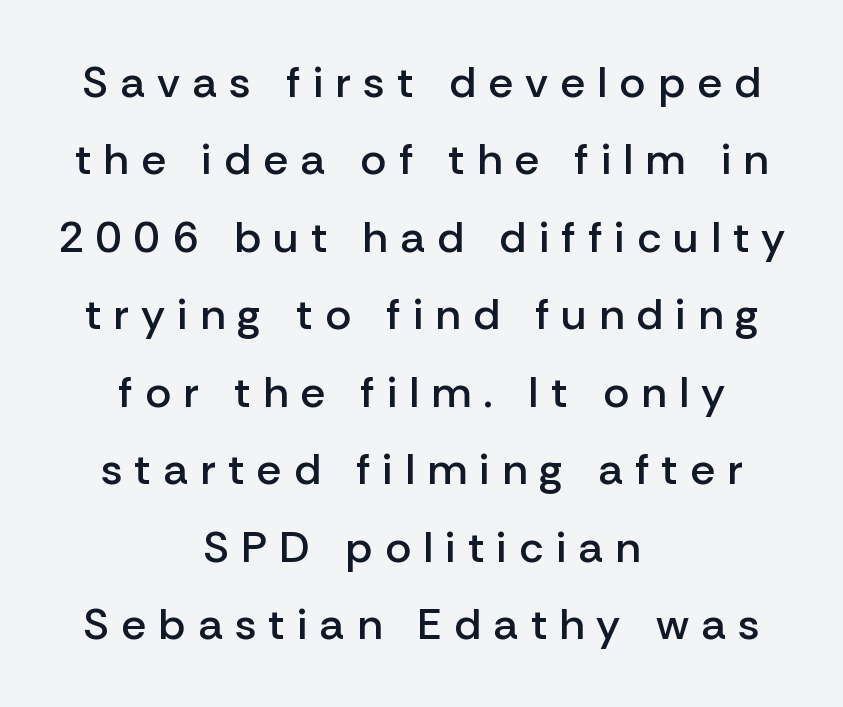
{"serif": "no", "italic": "no", "bold": "semi", "weight": "semibold", "width": "normal", "stroke_contrast": "low", "x_height": "medium", "monospaced": "no", "underline": "no", "align": "center", "line_spacing_ratio": 1.76, "letter_spacing": "wide", "letter_spacing_em": 0.28, "glyph_px": 44}
